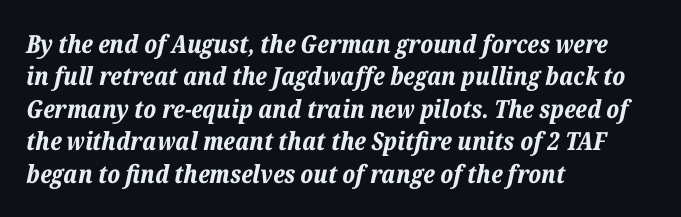
Q: Is the text bold? A: Yes.
Q: Is the text italic (slanted)? A: Yes, it leans right by about 12 degrees.
Q: Is the text underlined? A: No.
Q: How is the paragraph aligned? A: Left-aligned.
Q: Is the spacing between letters normal or unusually wide? A: Normal.
Q: Is the spacing between lines tight, normal or loose? A: Normal.
